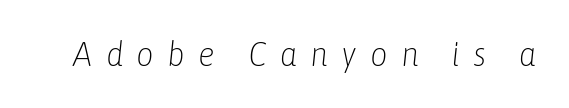
Q: Is the text bold? A: No.
Q: Is the text italic (slanted)? A: Yes, it leans right by about 6 degrees.
Q: Is the text underlined? A: No.
Q: Is the spacing between letters normal or unusually wide? A: Unusually wide.
Q: Width (condensed, normal, or wide)? A: Condensed.
Q: Stroke contrast? A: Low.
Q: x-height? A: Medium.
Q: Monospaced? A: No.
